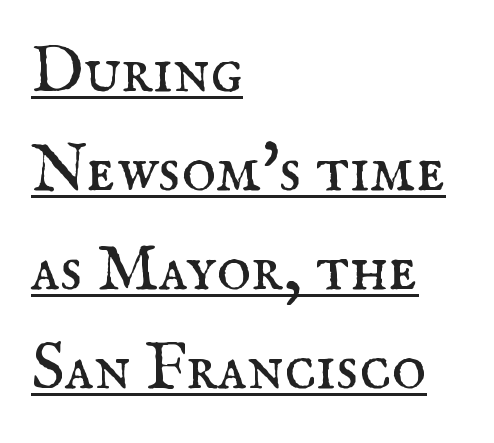
{"serif": "yes", "italic": "no", "bold": "no", "weight": "regular", "width": "normal", "stroke_contrast": "medium", "x_height": "small", "monospaced": "no", "underline": "yes", "align": "left", "line_spacing": "normal", "line_spacing_ratio": 1.5, "letter_spacing": "normal", "letter_spacing_em": 0.0, "glyph_px": 66}
